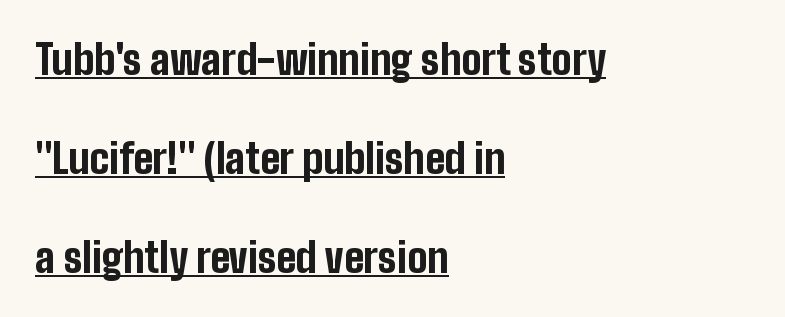
The image shows 40 px bold, condensed sans-serif type, upright; set left-aligned, loose line spacing (2.47x), normal letter spacing, underlined; low stroke contrast and a medium x-height.
